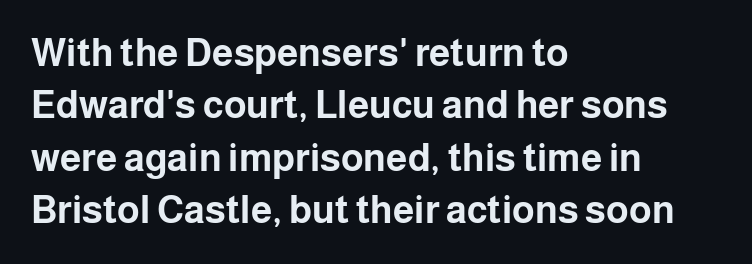
The image shows 38 px bold sans-serif type, upright; set left-aligned, normal line spacing (1.38x), normal letter spacing, not underlined; low stroke contrast and a medium x-height.
